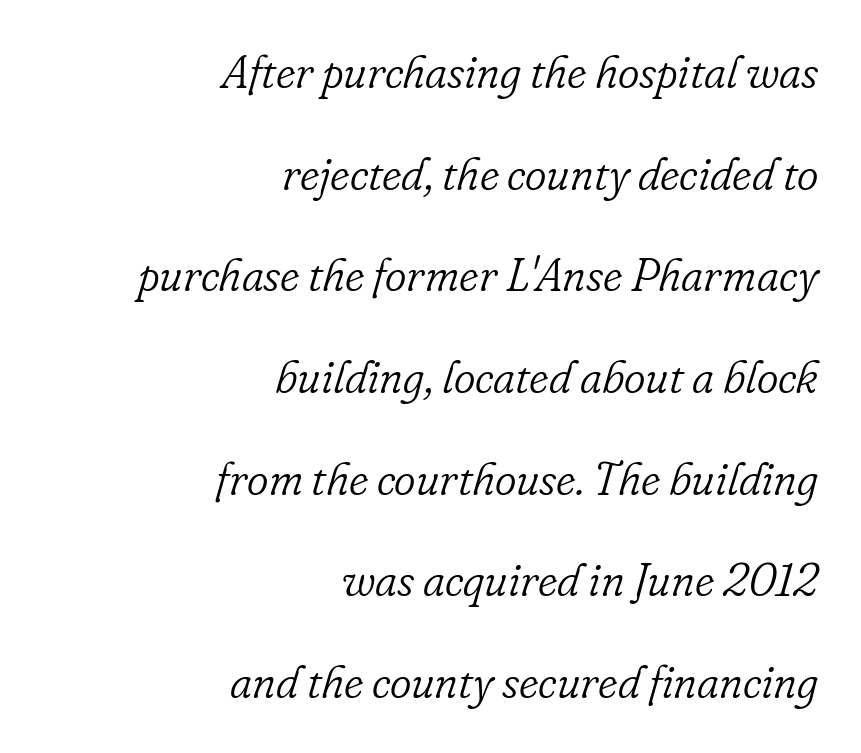
Q: Is the text bold? A: No.
Q: Is the text italic (slanted)? A: Yes, it leans right by about 16 degrees.
Q: Is the typeface a serif or a sans-serif typeface? A: Serif.
Q: Is the text underlined? A: No.
Q: How is the paragraph aligned? A: Right-aligned.
Q: Is the spacing between letters normal or unusually wide? A: Normal.
Q: Is the spacing between lines tight, normal or loose? A: Loose.
Q: Width (condensed, normal, or wide)? A: Normal.
Q: Stroke contrast? A: Low.
Q: x-height? A: Small.
Q: Monospaced? A: No.
